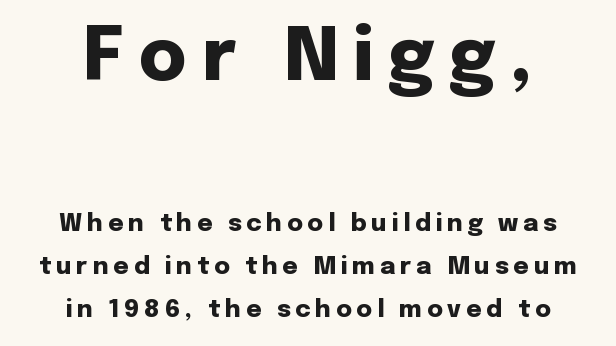
{"serif": "no", "italic": "no", "bold": "yes", "weight": "heavy", "width": "normal", "stroke_contrast": "low", "x_height": "medium", "monospaced": "no", "underline": "no", "align": "center", "line_spacing_ratio": 1.8, "letter_spacing": "wide", "letter_spacing_em": 0.2, "larger_block": "first", "size_ratio": 3.04, "glyph_px": 73}
